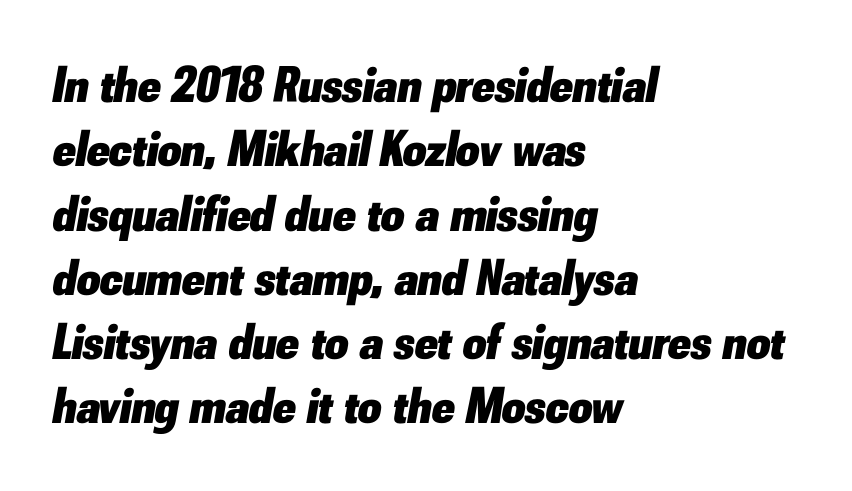
{"italic": "yes", "lean": "right", "slant_degrees": 10, "bold": "yes", "weight": "heavy", "width": "normal", "stroke_contrast": "low", "x_height": "small", "monospaced": "no", "underline": "no", "align": "left", "line_spacing": "normal", "line_spacing_ratio": 1.26, "letter_spacing": "normal", "letter_spacing_em": 0.0, "glyph_px": 51}
